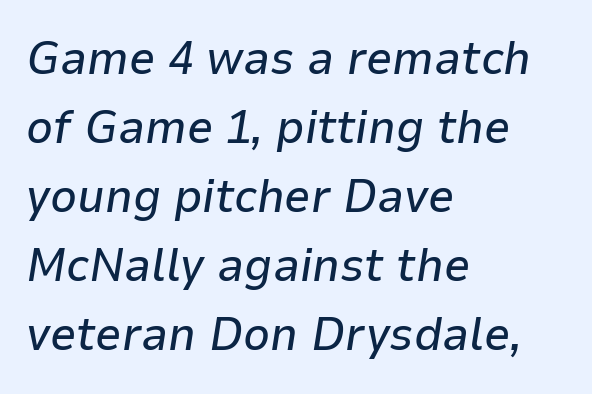
Q: Is the text italic (slanted)? A: Yes, it leans right by about 9 degrees.
Q: Is the text underlined? A: No.
Q: How is the paragraph aligned? A: Left-aligned.
Q: Is the spacing between letters normal or unusually wide? A: Normal.
Q: Is the spacing between lines tight, normal or loose? A: Normal.
Q: Width (condensed, normal, or wide)? A: Normal.
Q: Stroke contrast? A: Low.
Q: x-height? A: Medium.
Q: Monospaced? A: No.
